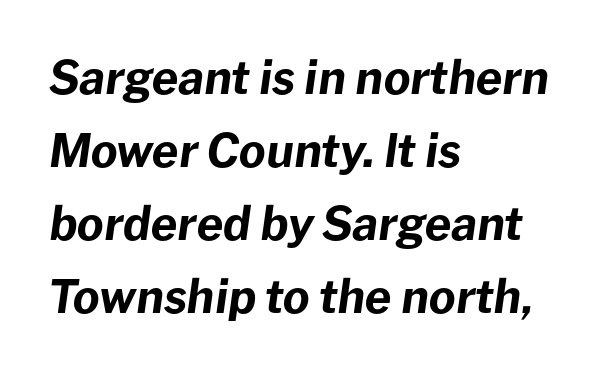
{"italic": "yes", "lean": "right", "slant_degrees": 8, "bold": "yes", "weight": "bold", "width": "normal", "stroke_contrast": "low", "x_height": "medium", "monospaced": "no", "underline": "no", "align": "left", "line_spacing": "normal", "line_spacing_ratio": 1.59, "letter_spacing": "normal", "letter_spacing_em": 0.0, "glyph_px": 46}
